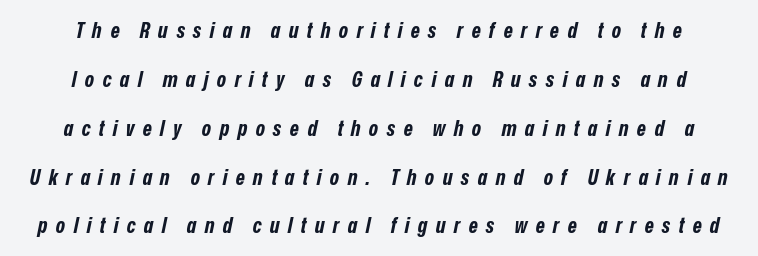
Q: Is the text bold? A: Yes.
Q: Is the text italic (slanted)? A: Yes, it leans right by about 12 degrees.
Q: Is the text underlined? A: No.
Q: How is the paragraph aligned? A: Centered.
Q: Is the spacing between letters normal or unusually wide? A: Unusually wide.
Q: Is the spacing between lines tight, normal or loose? A: Loose.
